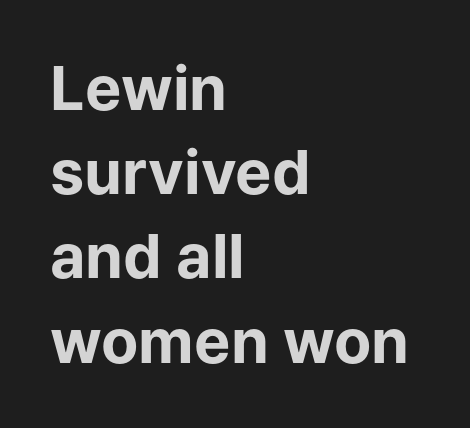
The line texture is even and compact thanks to regular tracking. Proportional: the letters do not fall into vertical columns. Anything drawn beneath the words? Only blank space. Students, observe: this is what conventionally led text looks like.
